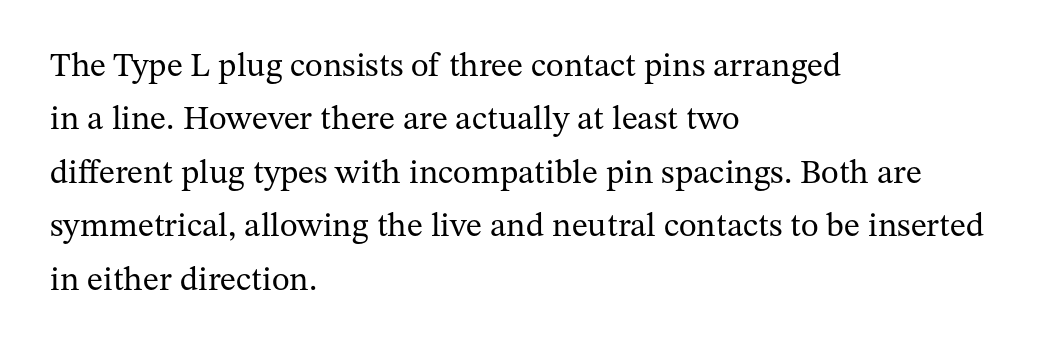
The image shows 34 px regular-weight serif type, upright; set left-aligned, normal line spacing (1.57x), normal letter spacing, not underlined; medium stroke contrast and a medium x-height.
